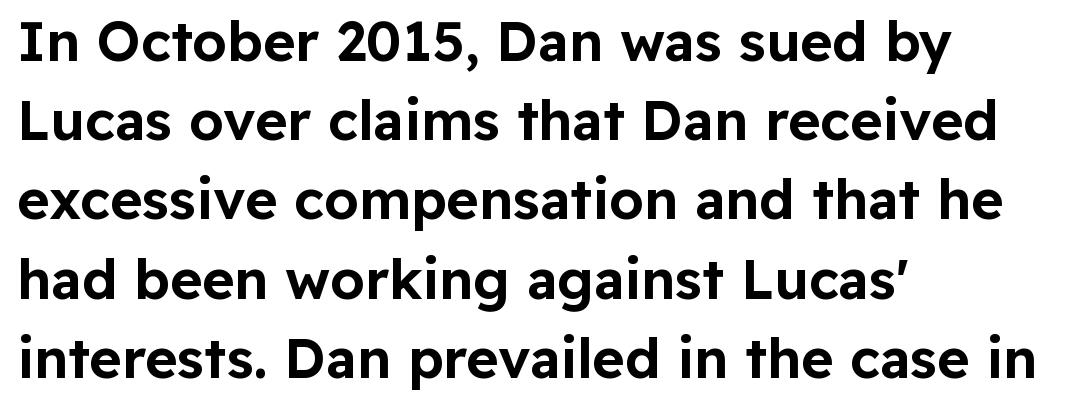
{"serif": "no", "italic": "no", "width": "normal", "stroke_contrast": "low", "x_height": "medium", "monospaced": "no", "underline": "no", "align": "left", "line_spacing": "normal", "line_spacing_ratio": 1.44, "letter_spacing": "normal", "letter_spacing_em": 0.0, "glyph_px": 55}
